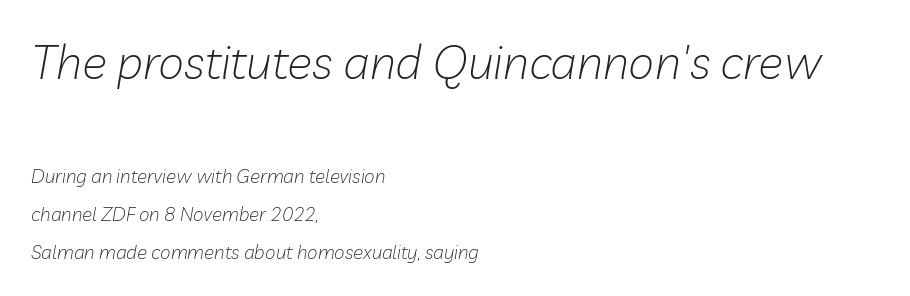
Is this a fixed-width face? No — the glyphs have proportional, varying widths. The lines are spread far apart with generous leading. The passage is arranged the way most books set body copy — flush left. Size contrast runs from large at the top to small at the bottom. Descenders are the only things crossing below the line. No extra ink here — the face is not bold.
